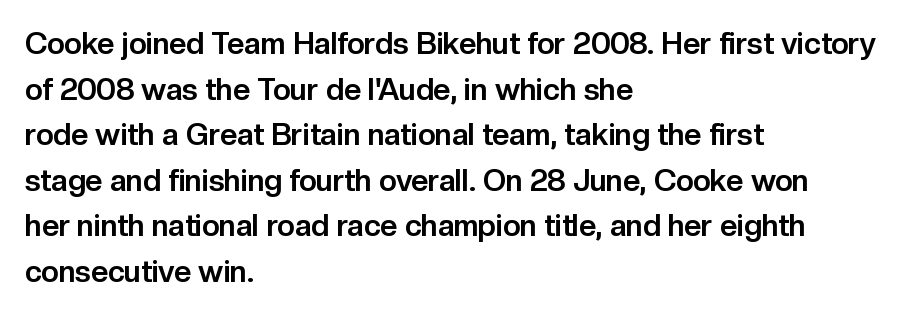
The image shows 30 px bold sans-serif type, upright; set left-aligned, normal line spacing (1.52x), normal letter spacing, not underlined; low stroke contrast and a medium x-height.
